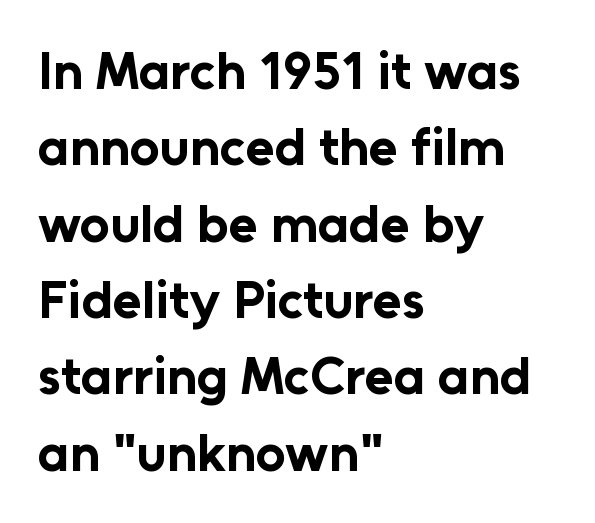
{"serif": "no", "italic": "no", "bold": "yes", "weight": "bold", "width": "normal", "stroke_contrast": "low", "x_height": "medium", "monospaced": "no", "underline": "no", "align": "left", "line_spacing": "normal", "line_spacing_ratio": 1.44, "letter_spacing": "normal", "letter_spacing_em": 0.0, "glyph_px": 53}
